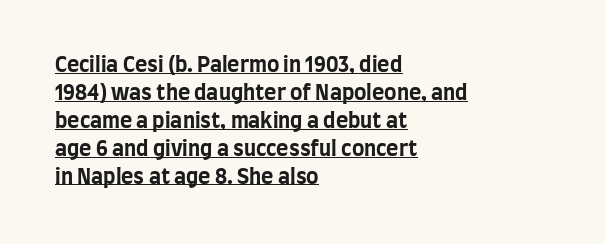
Q: Is the text bold? A: Yes.
Q: Is the text italic (slanted)? A: No, it is upright.
Q: Is the text underlined? A: Yes.
Q: How is the paragraph aligned? A: Left-aligned.
Q: Is the spacing between letters normal or unusually wide? A: Normal.
Q: Is the spacing between lines tight, normal or loose? A: Normal.
